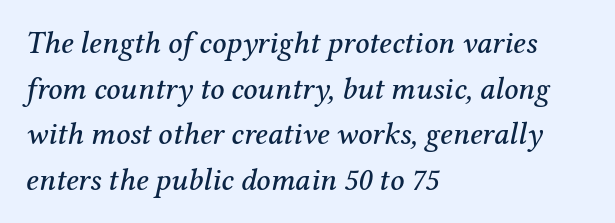
{"serif": "yes", "italic": "yes", "lean": "right", "slant_degrees": 12, "width": "normal", "stroke_contrast": "medium", "x_height": "medium", "monospaced": "no", "underline": "no", "align": "left", "line_spacing": "normal", "line_spacing_ratio": 1.47, "letter_spacing": "normal", "letter_spacing_em": 0.0, "glyph_px": 31}
